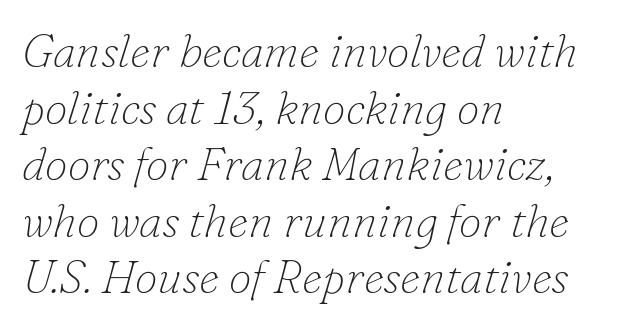
The passage shown leans; its letterforms are oblique. Serif or sans? Serif — the stroke terminals have little feet. Each letter keeps its own natural width here, so spacing adapts to shape. Rule under the text: the space is simply empty. Reading down the block, your eye returns to a fixed left position each line.
